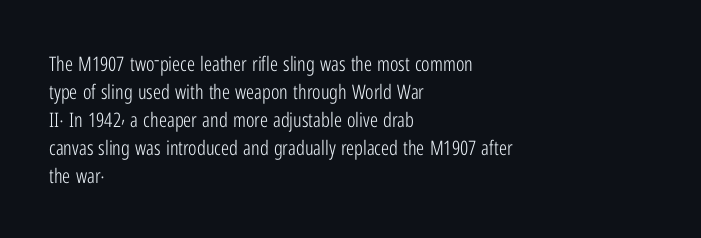
{"italic": "no", "bold": "no", "underline": "no", "align": "left", "line_spacing": "normal", "line_spacing_ratio": 1.4, "letter_spacing": "normal", "letter_spacing_em": 0.0, "glyph_px": 20}
